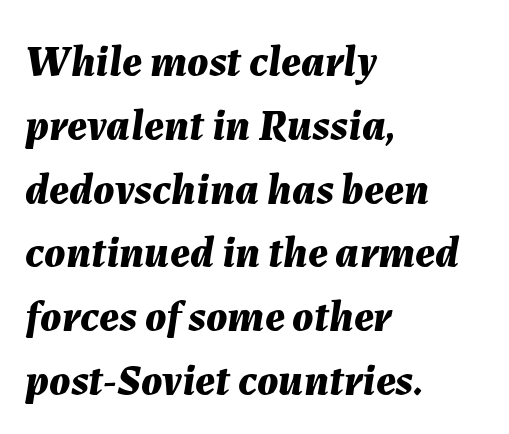
Q: Is the text bold? A: Yes.
Q: Is the text italic (slanted)? A: Yes, it leans right by about 7 degrees.
Q: Is the text underlined? A: No.
Q: How is the paragraph aligned? A: Left-aligned.
Q: Is the spacing between letters normal or unusually wide? A: Normal.
Q: Is the spacing between lines tight, normal or loose? A: Normal.
Q: Width (condensed, normal, or wide)? A: Normal.
Q: Stroke contrast? A: Medium.
Q: x-height? A: Medium.
Q: Monospaced? A: No.
